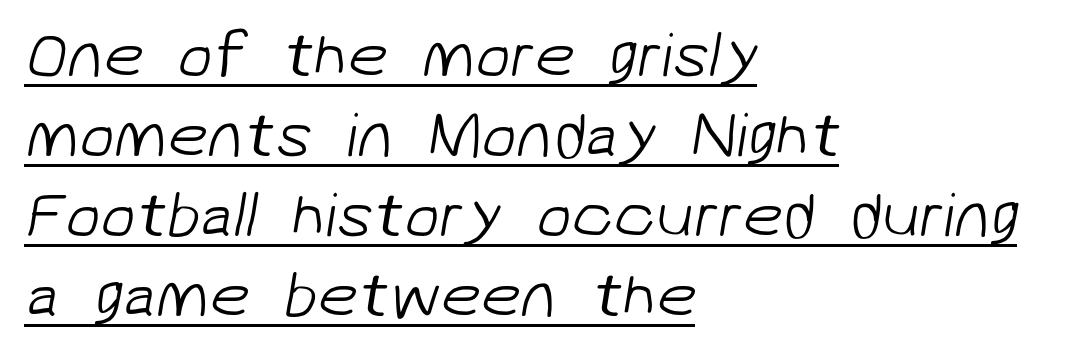
The image shows 64 px light sans-serif type; set left-aligned, normal line spacing (1.25x), normal letter spacing, underlined; low stroke contrast and a medium x-height.
